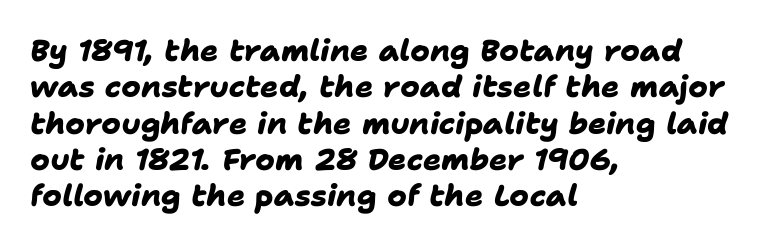
The image shows 30 px heavy sans-serif type; set left-aligned, line spacing 1.21x, normal letter spacing, not underlined; low stroke contrast and a medium x-height.
